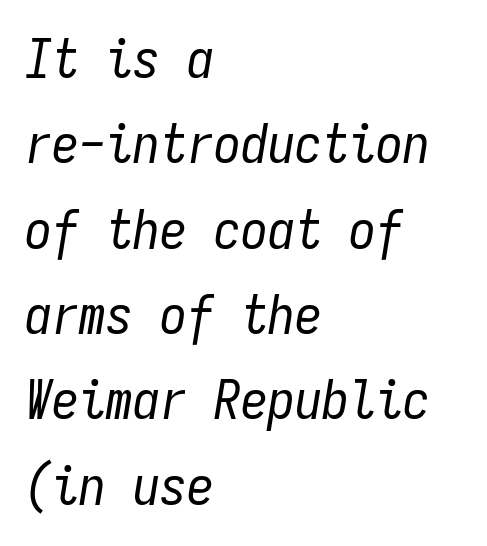
{"italic": "yes", "lean": "right", "slant_degrees": 9, "bold": "no", "weight": "regular", "width": "condensed", "stroke_contrast": "low", "x_height": "medium", "monospaced": "yes", "underline": "no", "align": "left", "line_spacing": "normal", "line_spacing_ratio": 1.58, "letter_spacing": "normal", "letter_spacing_em": 0.0, "glyph_px": 54}
